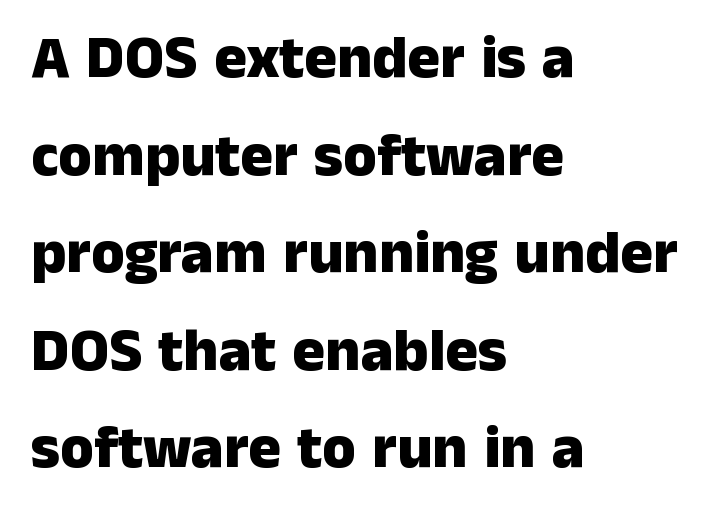
Q: Is the text bold? A: Yes.
Q: Is the text italic (slanted)? A: No, it is upright.
Q: Is the typeface a serif or a sans-serif typeface? A: Sans-serif.
Q: Is the text underlined? A: No.
Q: How is the paragraph aligned? A: Left-aligned.
Q: Is the spacing between letters normal or unusually wide? A: Normal.
Q: Is the spacing between lines tight, normal or loose? A: Normal.
Q: Width (condensed, normal, or wide)? A: Normal.
Q: Stroke contrast? A: Low.
Q: x-height? A: Medium.
Q: Monospaced? A: No.
